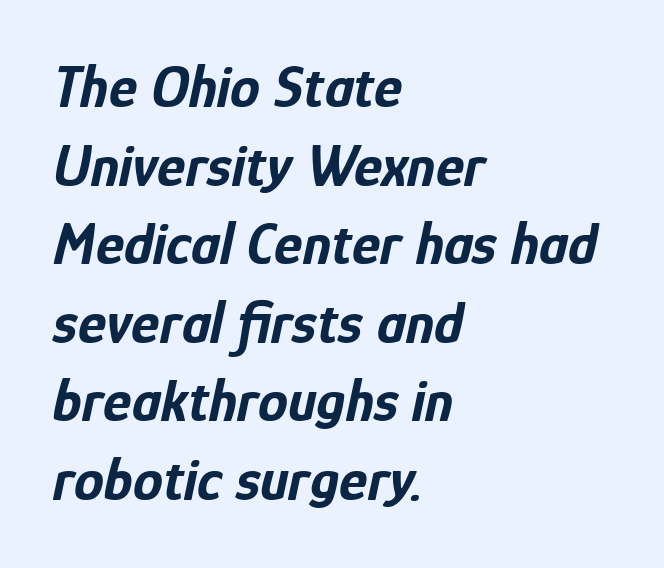
Q: Is the text bold? A: Yes.
Q: Is the text italic (slanted)? A: Yes, it leans right by about 12 degrees.
Q: Is the text underlined? A: No.
Q: How is the paragraph aligned? A: Left-aligned.
Q: Is the spacing between letters normal or unusually wide? A: Normal.
Q: Is the spacing between lines tight, normal or loose? A: Normal.
Q: Width (condensed, normal, or wide)? A: Condensed.
Q: Stroke contrast? A: Low.
Q: x-height? A: Medium.
Q: Monospaced? A: No.
